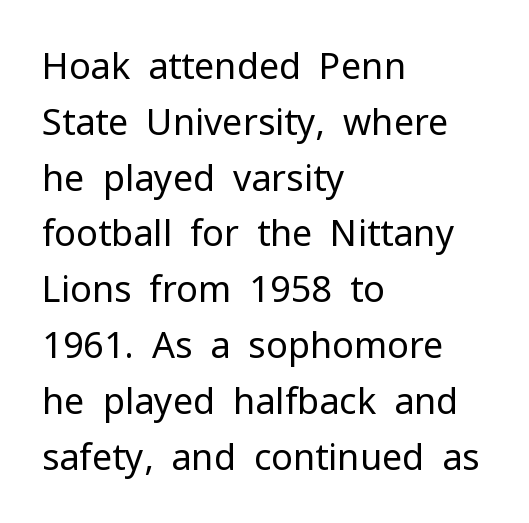
The image shows 36 px regular-weight sans-serif type, upright; set left-aligned, normal line spacing (1.55x), normal letter spacing, not underlined; low stroke contrast and a medium x-height.
